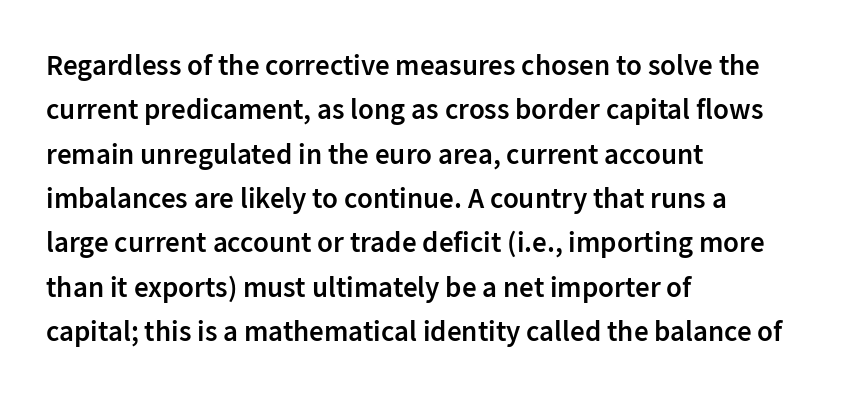
The image shows 29 px semibold sans-serif type, upright; set left-aligned, normal line spacing (1.53x), normal letter spacing, not underlined; low stroke contrast and a medium x-height.
